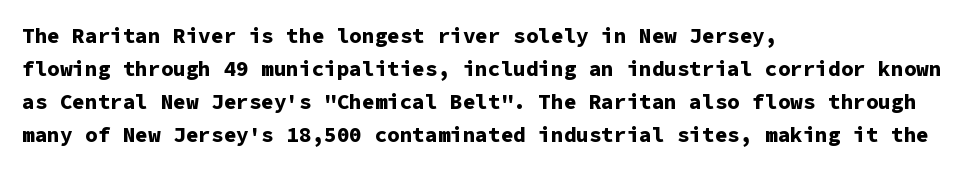
The image shows 21 px bold type, upright; set left-aligned, normal line spacing (1.57x), normal letter spacing, not underlined.
